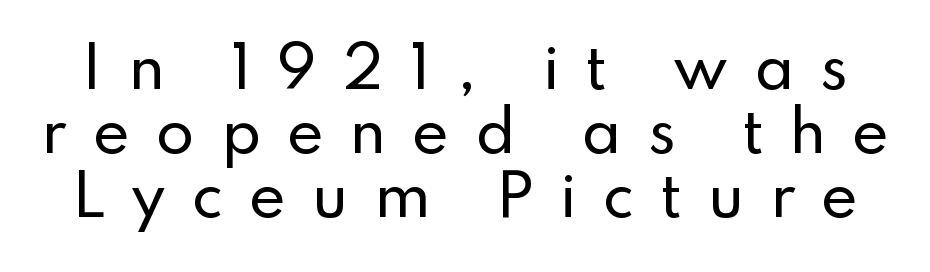
Q: Is the text italic (slanted)? A: No, it is upright.
Q: Is the typeface a serif or a sans-serif typeface? A: Sans-serif.
Q: Is the text underlined? A: No.
Q: Is the spacing between letters normal or unusually wide? A: Unusually wide.
Q: Is the spacing between lines tight, normal or loose? A: Tight.
Q: Width (condensed, normal, or wide)? A: Normal.
Q: Stroke contrast? A: Low.
Q: x-height? A: Small.
Q: Monospaced? A: No.
